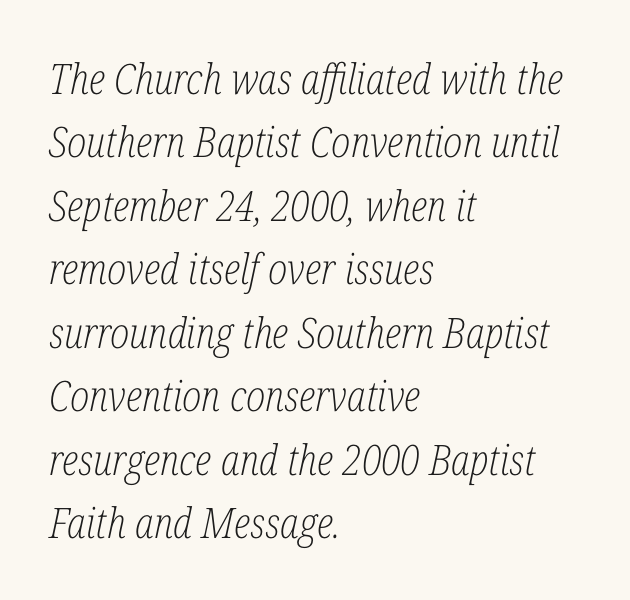
The image shows 42 px light, condensed serif type, italic (leaning right); set left-aligned, normal line spacing (1.51x), normal letter spacing, not underlined; low stroke contrast and a medium x-height.
